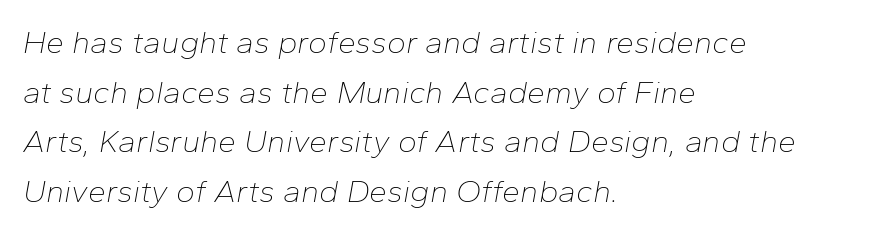
{"italic": "yes", "lean": "right", "slant_degrees": 10, "bold": "no", "weight": "thin", "width": "normal", "stroke_contrast": "low", "x_height": "medium", "monospaced": "no", "underline": "no", "align": "left", "line_spacing": "normal", "line_spacing_ratio": 1.55, "letter_spacing": "normal", "letter_spacing_em": 0.0, "glyph_px": 32}
